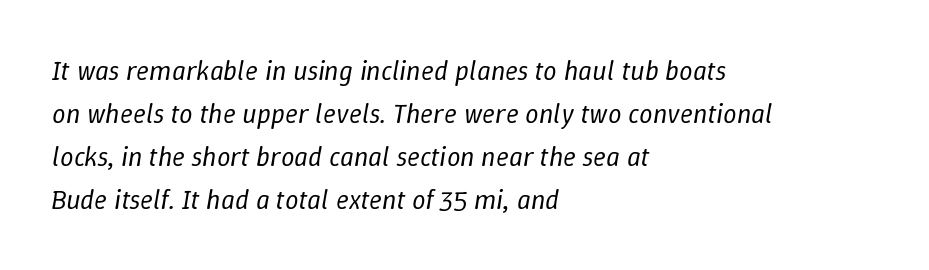
Q: Is the text bold? A: No.
Q: Is the text italic (slanted)? A: Yes, it leans right by about 9 degrees.
Q: Is the text underlined? A: No.
Q: How is the paragraph aligned? A: Left-aligned.
Q: Is the spacing between letters normal or unusually wide? A: Normal.
Q: Is the spacing between lines tight, normal or loose? A: Normal.
